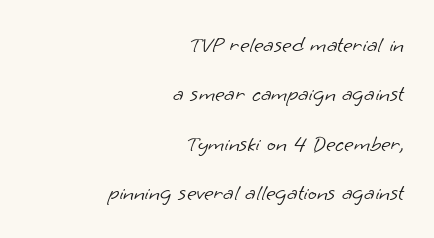
{"bold": "no", "underline": "no", "align": "right", "line_spacing": "loose", "line_spacing_ratio": 2.15, "letter_spacing": "normal", "letter_spacing_em": 0.0, "glyph_px": 23}
